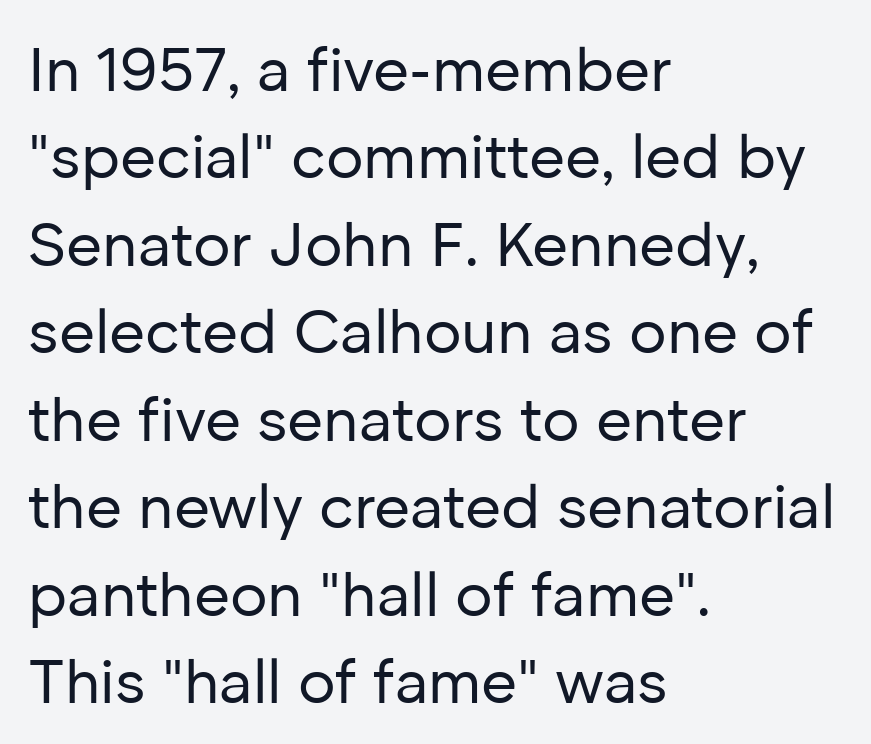
{"serif": "no", "italic": "no", "bold": "no", "weight": "regular", "width": "normal", "stroke_contrast": "low", "x_height": "medium", "monospaced": "no", "underline": "no", "align": "left", "line_spacing": "normal", "line_spacing_ratio": 1.41, "letter_spacing": "normal", "letter_spacing_em": 0.0, "glyph_px": 62}
